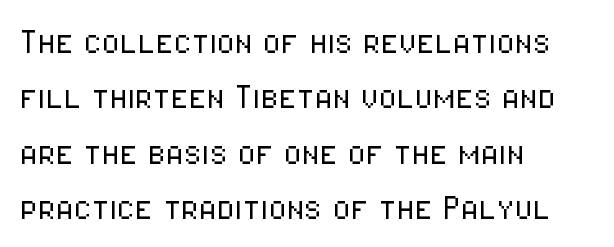
Q: Is the text bold? A: No.
Q: Is the text italic (slanted)? A: No, it is upright.
Q: Is the typeface a serif or a sans-serif typeface? A: Sans-serif.
Q: Is the text underlined? A: No.
Q: How is the paragraph aligned? A: Left-aligned.
Q: Is the spacing between letters normal or unusually wide? A: Normal.
Q: Is the spacing between lines tight, normal or loose? A: Normal.
Q: Width (condensed, normal, or wide)? A: Condensed.
Q: Stroke contrast? A: Low.
Q: x-height? A: Medium.
Q: Monospaced? A: No.
